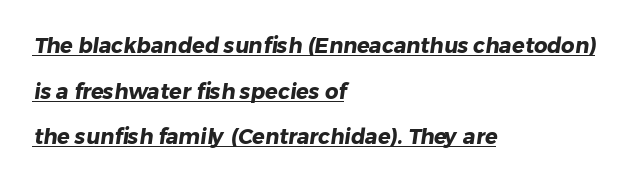
The typesetter has applied underlining to the passage shown. The passage shown stacks its lines with a broad gap. Standard letterfit; no display-style spreading of the glyphs. The ragged edge is on the right, which tells us the setting is flush left.
